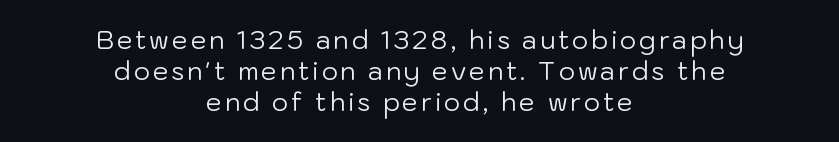
Neither beginnings nor endings align; midpoints do. Is this a heavy cut? Hardly; it is regular or lighter. Whoever set this chose a conventional vertical rhythm. Designer's note — italics off, roman on.
